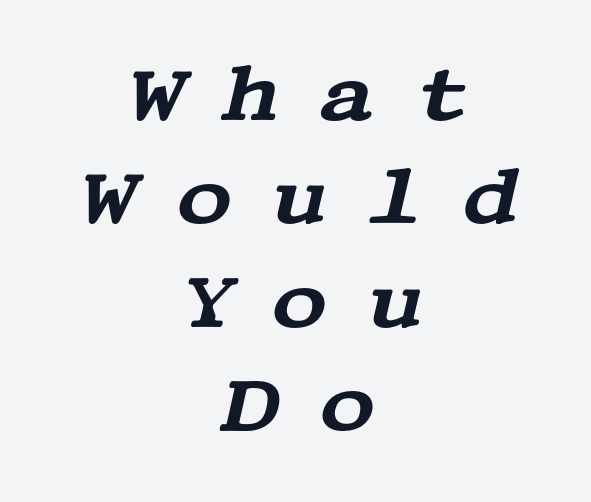
Q: Is the text italic (slanted)? A: Yes, it leans right by about 13 degrees.
Q: Is the typeface a serif or a sans-serif typeface? A: Serif.
Q: Is the text underlined? A: No.
Q: How is the paragraph aligned? A: Centered.
Q: Is the spacing between letters normal or unusually wide? A: Unusually wide.
Q: Is the spacing between lines tight, normal or loose? A: Normal.
Q: Width (condensed, normal, or wide)? A: Wide.
Q: Stroke contrast? A: Medium.
Q: x-height? A: Large.
